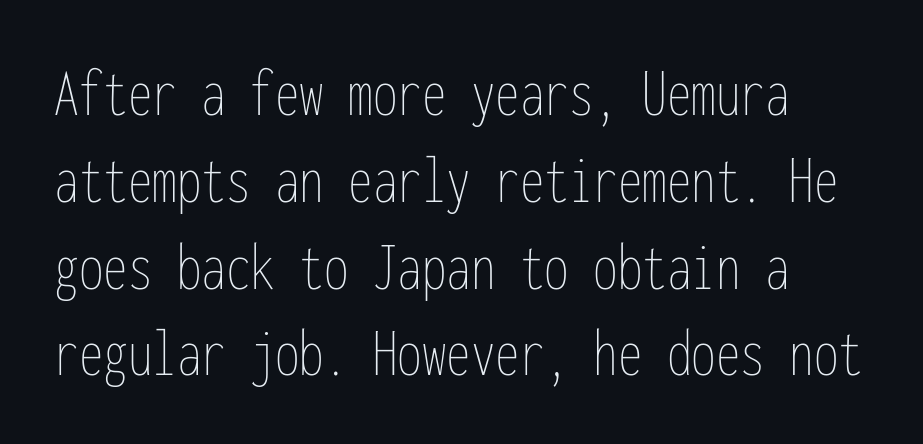
You could count columns in this text — the font is strictly monospaced. The specimen omits any rule beneath the text block's lines. These glyphs show unthickened strokes, regular width or finer. What stands out about the letter spacing? Nothing — it is the standard amount. The letters stand straight up with perfectly vertical stems.
